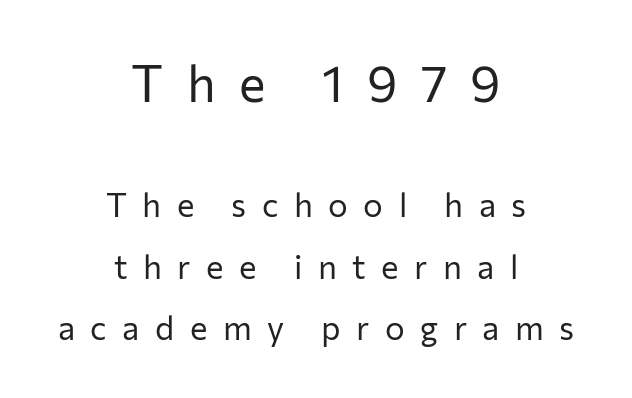
Q: Is the text bold? A: No.
Q: Is the text italic (slanted)? A: No, it is upright.
Q: Is the typeface a serif or a sans-serif typeface? A: Sans-serif.
Q: Is the text underlined? A: No.
Q: How is the paragraph aligned? A: Centered.
Q: Is the spacing between letters normal or unusually wide? A: Unusually wide.
Q: Which block of text is set in a larger size, the first (top) or the second (bottom)? A: The first (top) one.
Q: Width (condensed, normal, or wide)? A: Normal.
Q: Stroke contrast? A: Low.
Q: x-height? A: Medium.
Q: Monospaced? A: No.
